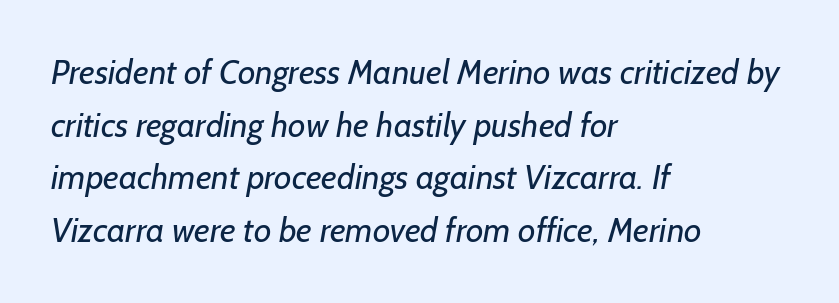
The typesetter chose a ragged-right arrangement here. No feet cap the strokes, marking this as sans-serif type. A light-to-regular cut is what we see here. What stands out about the letter spacing? Nothing — it is the standard amount. Whoever set this chose a conventional vertical rhythm.
